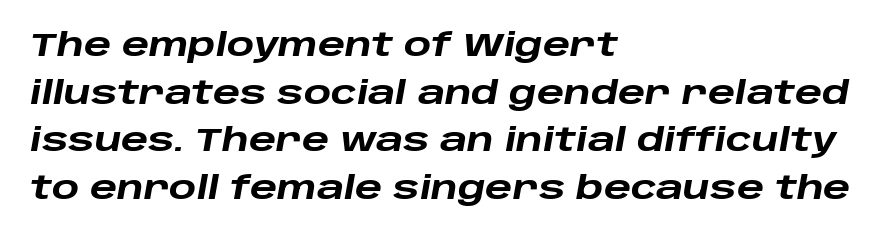
Q: Is the text bold? A: Yes.
Q: Is the text italic (slanted)? A: Yes, it leans right by about 10 degrees.
Q: Is the text underlined? A: No.
Q: How is the paragraph aligned? A: Left-aligned.
Q: Is the spacing between letters normal or unusually wide? A: Normal.
Q: Is the spacing between lines tight, normal or loose? A: Normal.
Q: Width (condensed, normal, or wide)? A: Wide.
Q: Stroke contrast? A: Low.
Q: x-height? A: Large.
Q: Monospaced? A: No.
